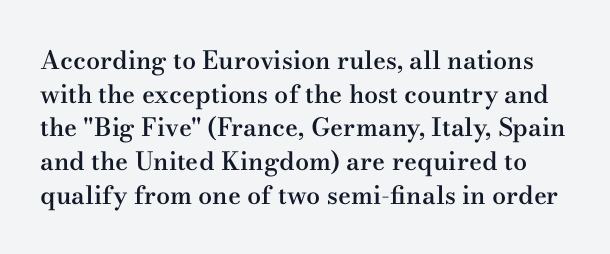
Posture: straight, roman, zero tilt. Moderately thickened strokes mark this as semibold type. Compared with typical body copy, the letter spacing here is the same. Just letters on the line, the space beneath them empty. Leading matches the norm, producing a regular column.
